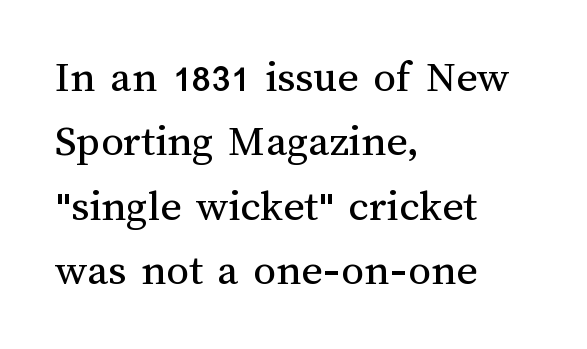
{"italic": "no", "bold": "no", "weight": "regular", "width": "normal", "stroke_contrast": "medium", "x_height": "medium", "monospaced": "no", "underline": "no", "align": "left", "line_spacing": "normal", "line_spacing_ratio": 1.43, "letter_spacing": "normal", "letter_spacing_em": 0.0, "glyph_px": 45}
